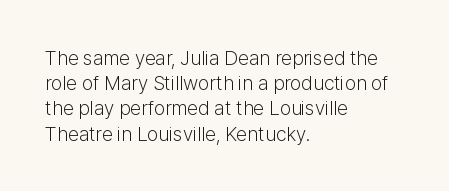
{"italic": "no", "bold": "no", "underline": "no", "align": "left", "line_spacing": "normal", "line_spacing_ratio": 1.26, "letter_spacing": "normal", "letter_spacing_em": 0.0, "glyph_px": 20}
